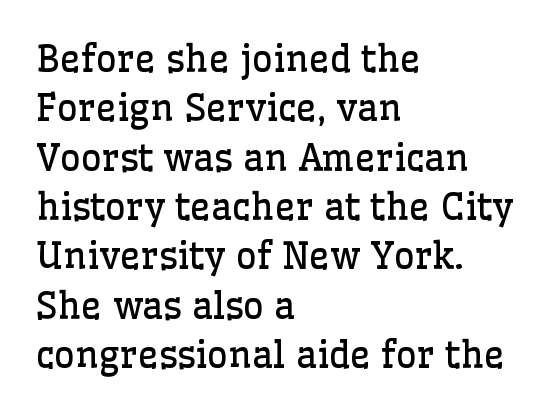
The image shows 36 px regular-weight serif type, upright; set left-aligned, normal line spacing (1.37x), normal letter spacing, not underlined; low stroke contrast and a medium x-height.
